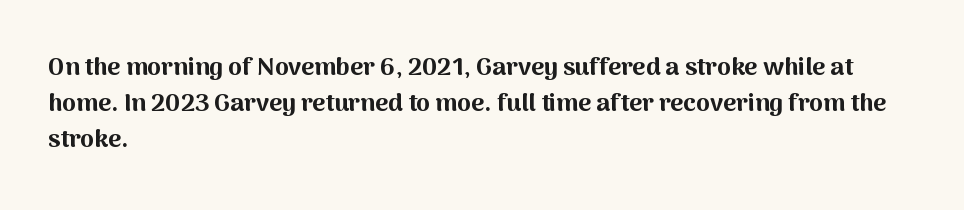
{"italic": "no", "bold": "yes", "underline": "no", "align": "left", "line_spacing": "normal", "line_spacing_ratio": 1.45, "letter_spacing": "normal", "letter_spacing_em": 0.0, "glyph_px": 25}
